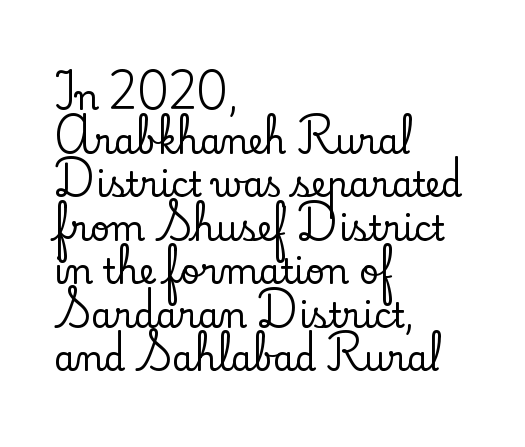
Q: Is the text italic (slanted)? A: No, it is upright.
Q: Is the typeface a serif or a sans-serif typeface? A: Serif.
Q: Is the text underlined? A: No.
Q: How is the paragraph aligned? A: Left-aligned.
Q: Is the spacing between letters normal or unusually wide? A: Normal.
Q: Is the spacing between lines tight, normal or loose? A: Normal.
Q: Width (condensed, normal, or wide)? A: Normal.
Q: Stroke contrast? A: Low.
Q: x-height? A: Small.
Q: Monospaced? A: No.
